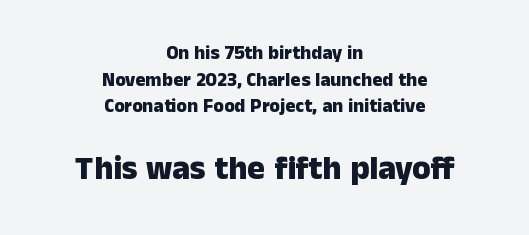
Each glyph is drawn with heavy, bold strokes. Beneath every word, the page is bare. The paragraph shown floats in the horizontal middle. Every character sits straight up, as roman type does. You could call the tracking neutral — neither tight nor loose.
